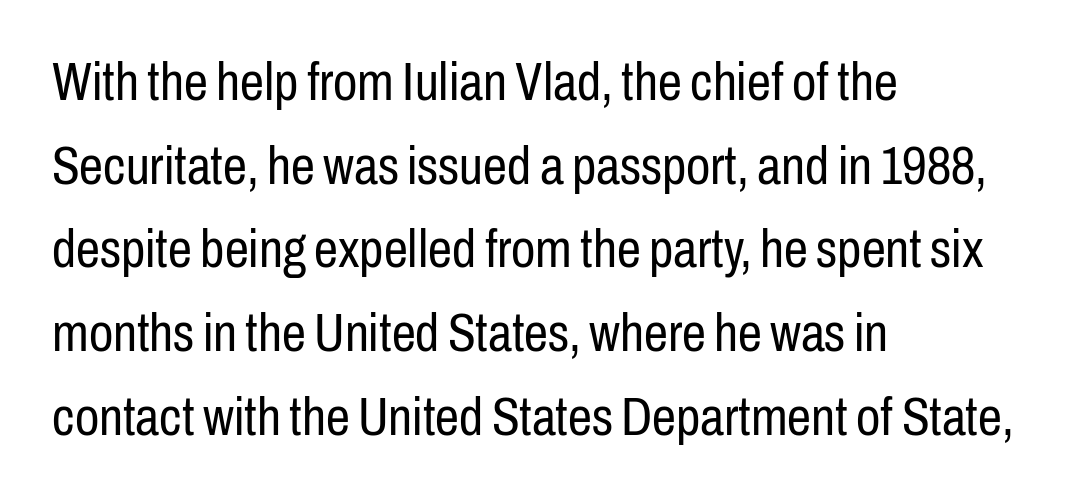
{"serif": "no", "italic": "no", "bold": "no", "weight": "regular", "width": "condensed", "stroke_contrast": "low", "x_height": "medium", "monospaced": "no", "underline": "no", "align": "left", "line_spacing": "normal", "line_spacing_ratio": 1.55, "letter_spacing": "normal", "letter_spacing_em": 0.0, "glyph_px": 54}
